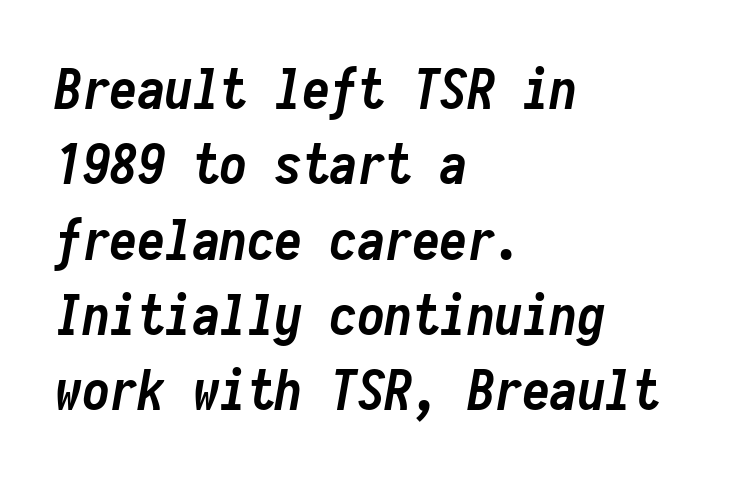
The axis of the letterforms is tilted away from vertical. Caption: bold face, heavy strokes. A typesetter would call this zero additional tracking. Think of a typewriter: that constant character pitch is what you see here.
